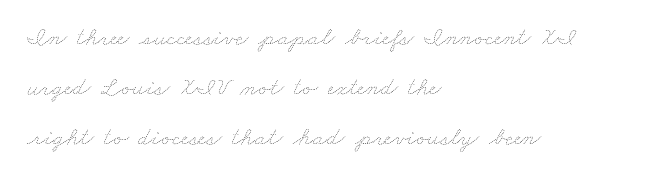
Q: Is the text bold? A: No.
Q: Is the text underlined? A: No.
Q: How is the paragraph aligned? A: Left-aligned.
Q: Is the spacing between letters normal or unusually wide? A: Normal.
Q: Is the spacing between lines tight, normal or loose? A: Loose.
